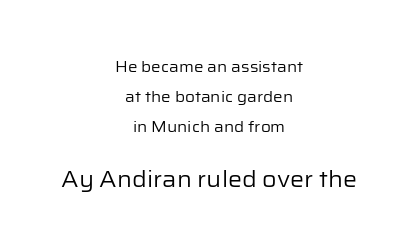
Q: Is the text bold? A: No.
Q: Is the text italic (slanted)? A: No, it is upright.
Q: Is the text underlined? A: No.
Q: How is the paragraph aligned? A: Centered.
Q: Is the spacing between letters normal or unusually wide? A: Normal.
Q: Is the spacing between lines tight, normal or loose? A: Loose.
Q: Which block of text is set in a larger size, the first (top) or the second (bottom)? A: The second (bottom) one.
